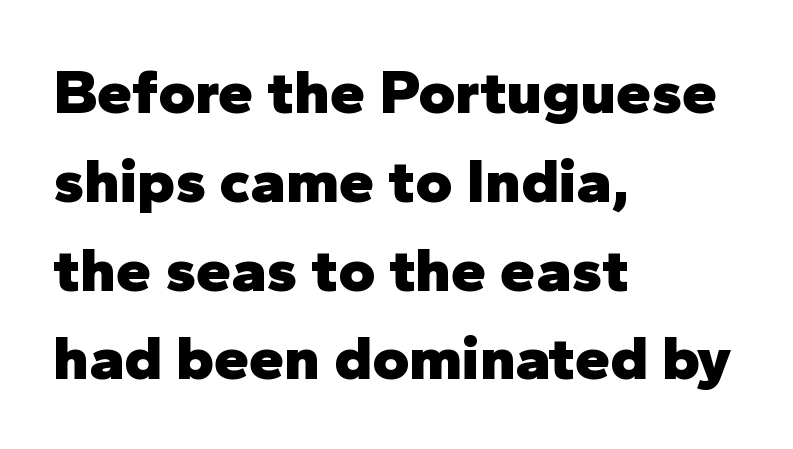
Q: Is the text bold? A: Yes.
Q: Is the text italic (slanted)? A: No, it is upright.
Q: Is the typeface a serif or a sans-serif typeface? A: Sans-serif.
Q: Is the text underlined? A: No.
Q: How is the paragraph aligned? A: Left-aligned.
Q: Is the spacing between letters normal or unusually wide? A: Normal.
Q: Is the spacing between lines tight, normal or loose? A: Normal.
Q: Width (condensed, normal, or wide)? A: Normal.
Q: Stroke contrast? A: Low.
Q: x-height? A: Medium.
Q: Monospaced? A: No.
